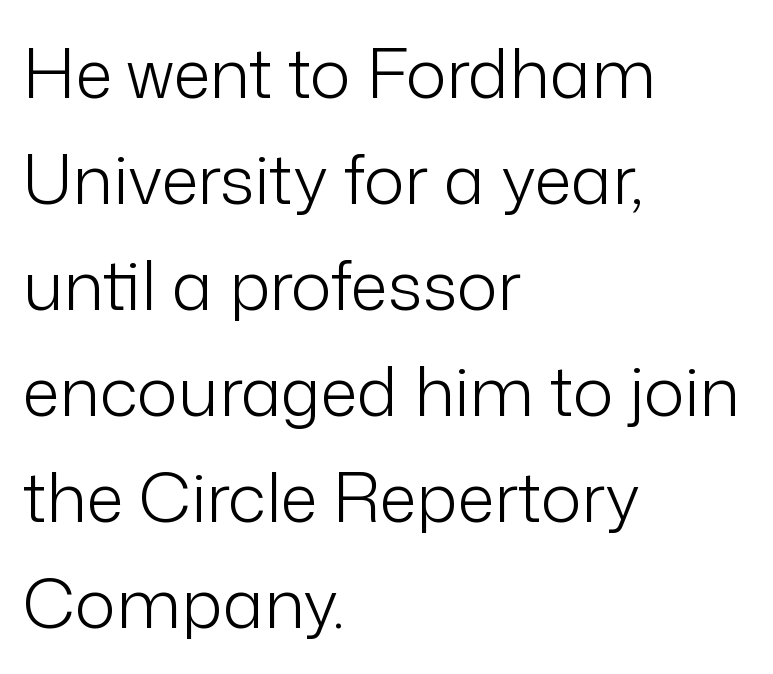
The image shows 68 px light sans-serif type, upright; set left-aligned, normal line spacing (1.56x), normal letter spacing, not underlined; low stroke contrast and a medium x-height.
